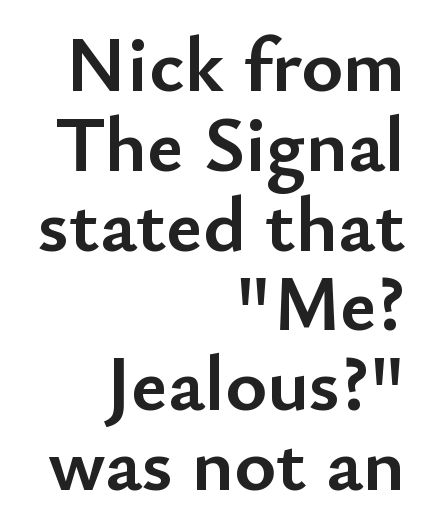
{"serif": "no", "italic": "no", "bold": "yes", "weight": "semibold", "width": "normal", "stroke_contrast": "low", "x_height": "small", "monospaced": "no", "underline": "no", "align": "right", "line_spacing": "tight", "line_spacing_ratio": 1.01, "letter_spacing": "normal", "letter_spacing_em": 0.0, "glyph_px": 79}
